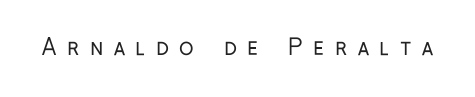
The image shows 22 px text type, upright; set unusually wide letter spacing (+0.48 em), not underlined.
